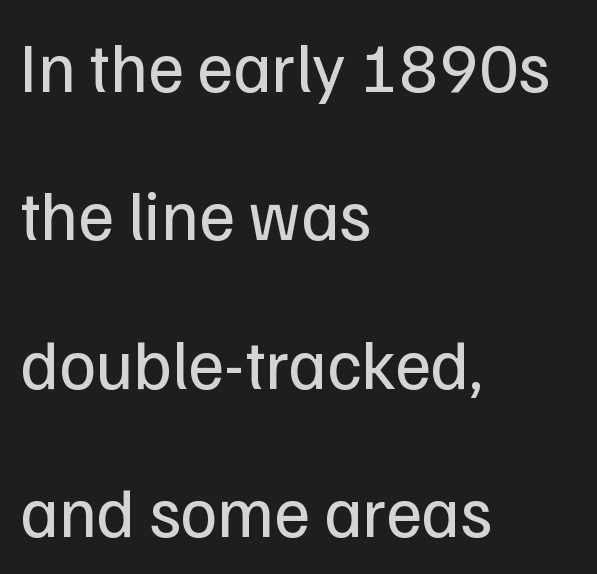
Q: Is the text bold? A: No.
Q: Is the text italic (slanted)? A: No, it is upright.
Q: Is the typeface a serif or a sans-serif typeface? A: Sans-serif.
Q: Is the text underlined? A: No.
Q: How is the paragraph aligned? A: Left-aligned.
Q: Is the spacing between letters normal or unusually wide? A: Normal.
Q: Is the spacing between lines tight, normal or loose? A: Loose.
Q: Width (condensed, normal, or wide)? A: Normal.
Q: Stroke contrast? A: Low.
Q: x-height? A: Medium.
Q: Monospaced? A: No.
